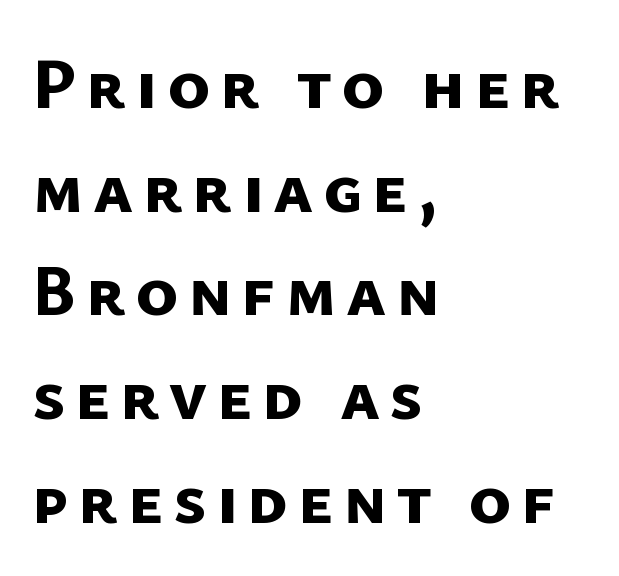
Chunky letters — that's bold for sure. What kind of face is this? One without serifs — a sans. The baseline area is clear. Character widths vary here, with narrow letters taking less room than wide ones. A normal amount of white space separates one row of letters from the next.
